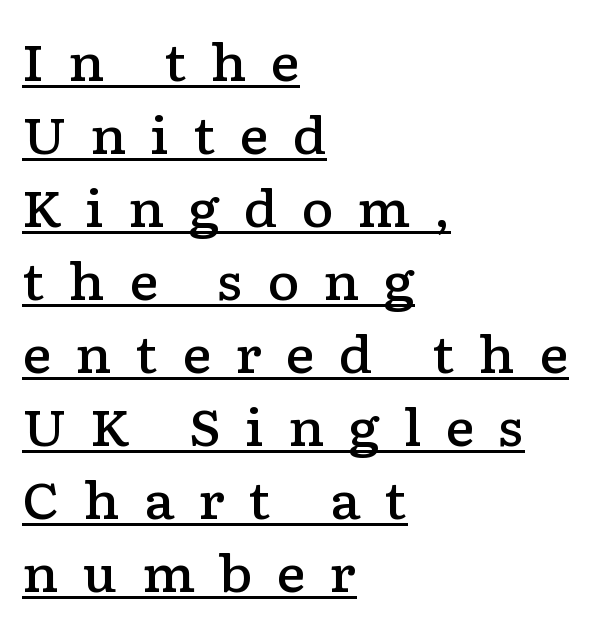
Q: Is the text bold? A: Semi-bold.
Q: Is the text italic (slanted)? A: No, it is upright.
Q: Is the typeface a serif or a sans-serif typeface? A: Serif.
Q: Is the text underlined? A: Yes.
Q: How is the paragraph aligned? A: Left-aligned.
Q: Is the spacing between letters normal or unusually wide? A: Unusually wide.
Q: Is the spacing between lines tight, normal or loose? A: Normal.
Q: Width (condensed, normal, or wide)? A: Wide.
Q: Stroke contrast? A: Low.
Q: x-height? A: Medium.
Q: Monospaced? A: No.
